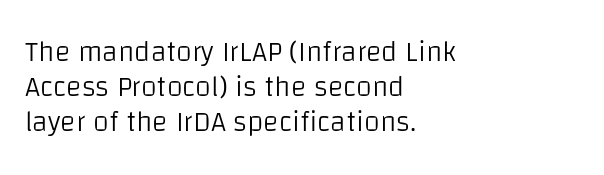
{"serif": "no", "italic": "no", "bold": "no", "weight": "light", "width": "normal", "stroke_contrast": "low", "x_height": "large", "monospaced": "no", "underline": "no", "align": "left", "line_spacing_ratio": 1.21, "letter_spacing": "normal", "letter_spacing_em": 0.0, "glyph_px": 29}
